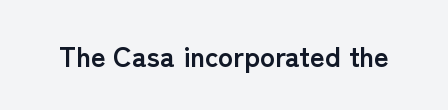
Q: Is the text bold? A: Yes.
Q: Is the text italic (slanted)? A: No, it is upright.
Q: Is the typeface a serif or a sans-serif typeface? A: Sans-serif.
Q: Is the text underlined? A: No.
Q: Is the spacing between letters normal or unusually wide? A: Normal.
Q: Width (condensed, normal, or wide)? A: Normal.
Q: Stroke contrast? A: Low.
Q: x-height? A: Medium.
Q: Monospaced? A: No.
